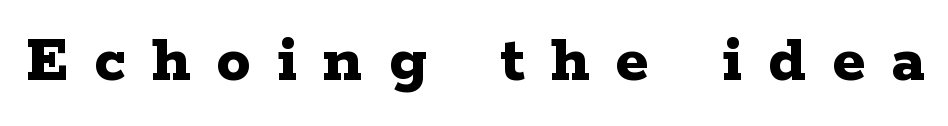
The image shows 69 px bold, wide serif type, upright; set unusually wide letter spacing (+0.38 em), not underlined; low stroke contrast and a medium x-height.
